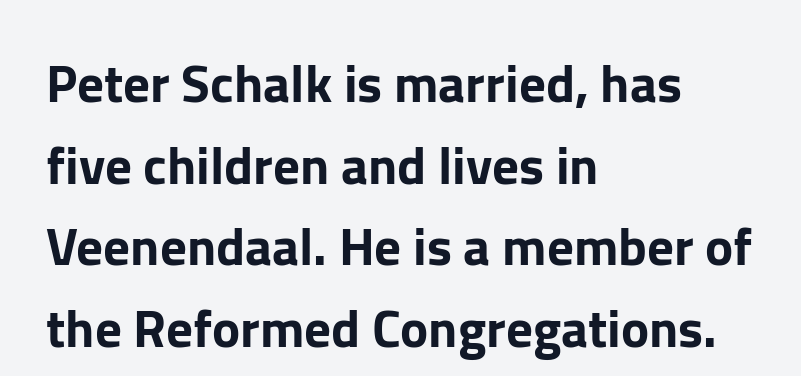
The glyphs in this specimen are sans serif. The block of text has a typical density, with ordinary space between rows. Left-aligned paragraph, ragged on the right. Bare-footed words on every line. The letters sit at their default tracking, neither squeezed nor spread.
